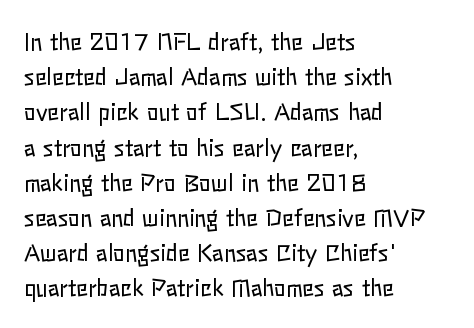
Q: Is the text bold? A: No.
Q: Is the text italic (slanted)? A: No, it is upright.
Q: Is the text underlined? A: No.
Q: How is the paragraph aligned? A: Left-aligned.
Q: Is the spacing between letters normal or unusually wide? A: Normal.
Q: Is the spacing between lines tight, normal or loose? A: Normal.
